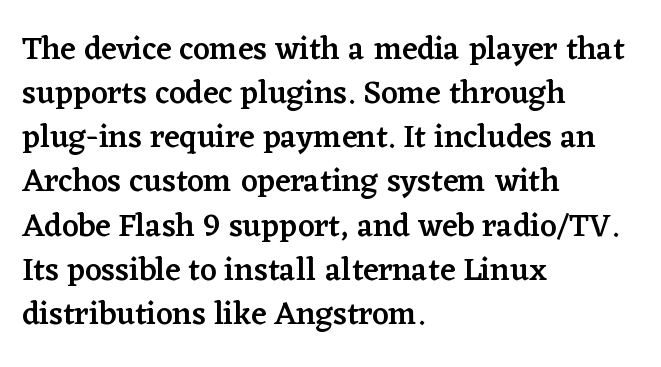
The image shows 32 px semibold serif type, upright; set left-aligned, normal line spacing (1.38x), normal letter spacing, not underlined; low stroke contrast and a medium x-height.
